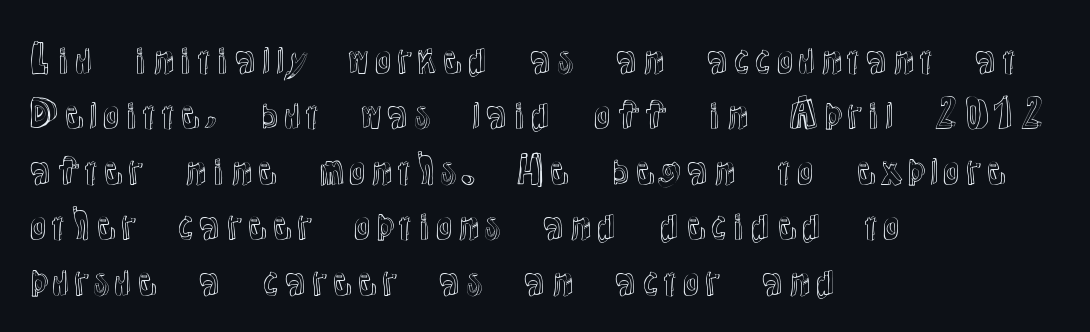
{"italic": "no", "width": "normal", "x_height": "medium", "monospaced": "no", "underline": "no", "align": "left", "line_spacing": "normal", "line_spacing_ratio": 1.5, "letter_spacing": "normal", "letter_spacing_em": 0.0, "glyph_px": 37}
